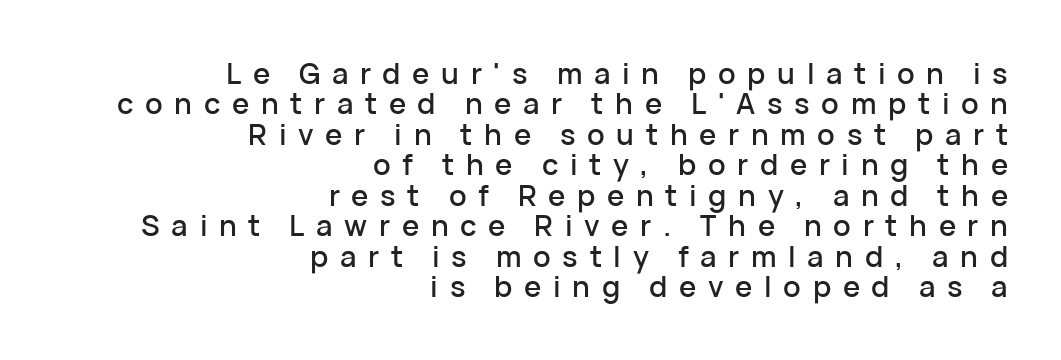
The image shows 29 px sans-serif type, upright; set right-aligned, tight line spacing (1.05x), unusually wide letter spacing (+0.4 em), not underlined; low stroke contrast and a medium x-height.
